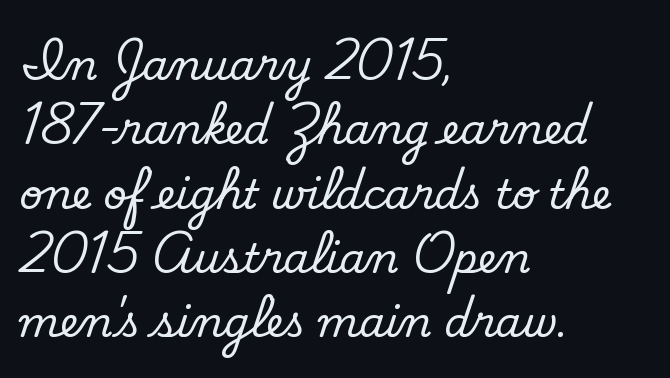
The image shows 41 px regular-weight sans-serif type; set left-aligned, normal line spacing (1.57x), normal letter spacing, not underlined; low stroke contrast and a small x-height.
